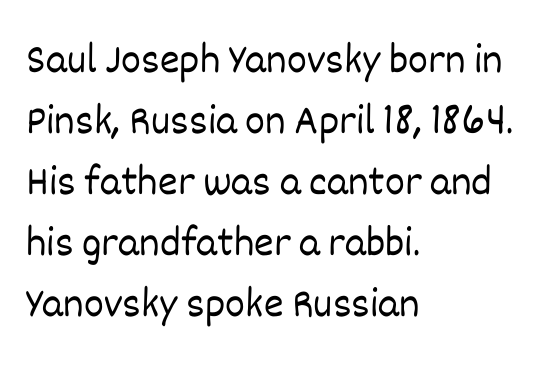
If you drew a ruler down the left edge, every line would touch it. The letters sit at their default tracking, neither squeezed nor spread. A quiet, ordinary-to-light weight characterises the typeface. Plain, unruled lines of type. Summary of vertical rhythm: regular, with standard interline spacing.
